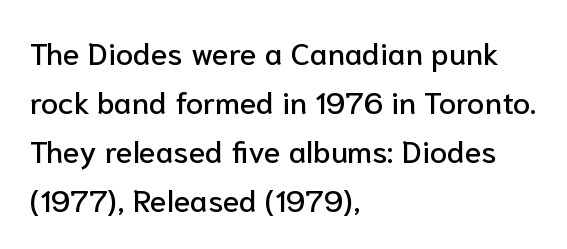
Q: Is the text italic (slanted)? A: No, it is upright.
Q: Is the typeface a serif or a sans-serif typeface? A: Sans-serif.
Q: Is the text underlined? A: No.
Q: How is the paragraph aligned? A: Left-aligned.
Q: Is the spacing between letters normal or unusually wide? A: Normal.
Q: Is the spacing between lines tight, normal or loose? A: Normal.
Q: Width (condensed, normal, or wide)? A: Normal.
Q: Stroke contrast? A: Low.
Q: x-height? A: Medium.
Q: Monospaced? A: No.
